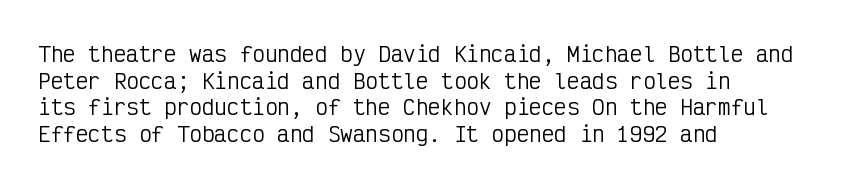
Q: Is the text bold? A: No.
Q: Is the text italic (slanted)? A: No, it is upright.
Q: Is the text underlined? A: No.
Q: How is the paragraph aligned? A: Left-aligned.
Q: Is the spacing between letters normal or unusually wide? A: Normal.
Q: Is the spacing between lines tight, normal or loose? A: Normal.
